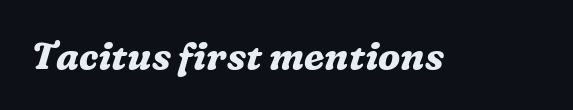
You could not count columns in this text — the font is proportionally spaced. Only glyphs here, with clear space below each row. Tracking value appears to be zero — textbook default spacing. Are there feet on the stems? There are — it's a serif. The characters look thick and weighty, a clear bold.
